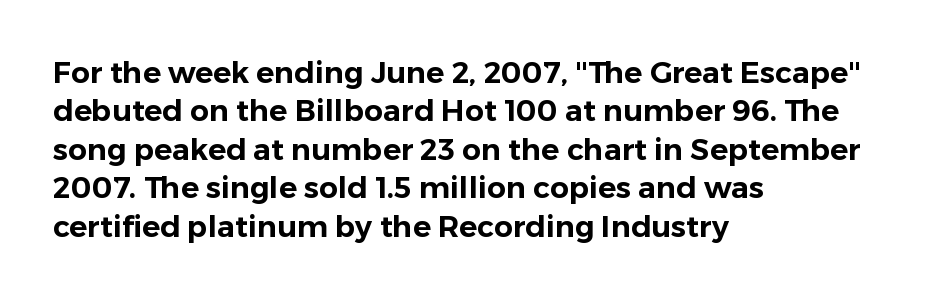
Proportional: the letters do not fall into vertical columns. Every character sits straight up, as roman type does. Quick note: interline space is typical. A typesetter would label this face a sans.
